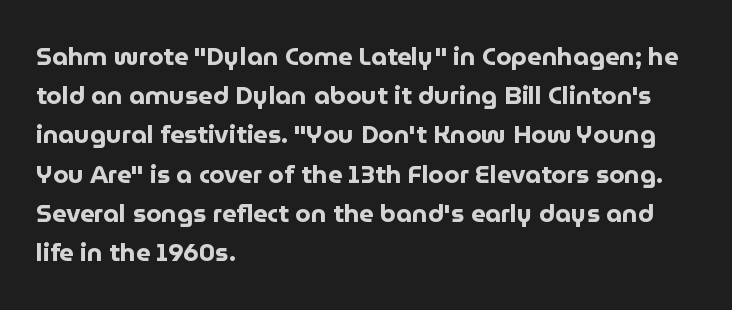
The image shows 25 px bold type, upright; set left-aligned, normal line spacing (1.57x), normal letter spacing, not underlined.
